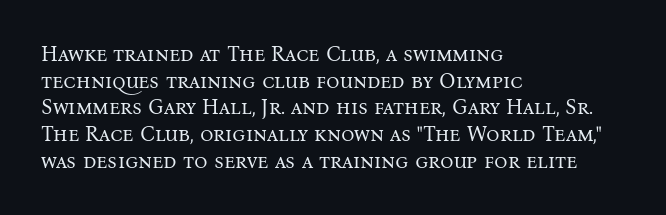
Q: Is the text bold? A: No.
Q: Is the text italic (slanted)? A: No, it is upright.
Q: Is the text underlined? A: No.
Q: How is the paragraph aligned? A: Left-aligned.
Q: Is the spacing between letters normal or unusually wide? A: Normal.
Q: Is the spacing between lines tight, normal or loose? A: Normal.
